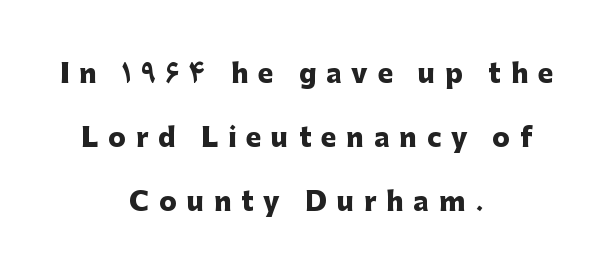
The image shows 26 px bold type, upright; set centered, loose line spacing (2.46x), unusually wide letter spacing (+0.38 em), not underlined.
